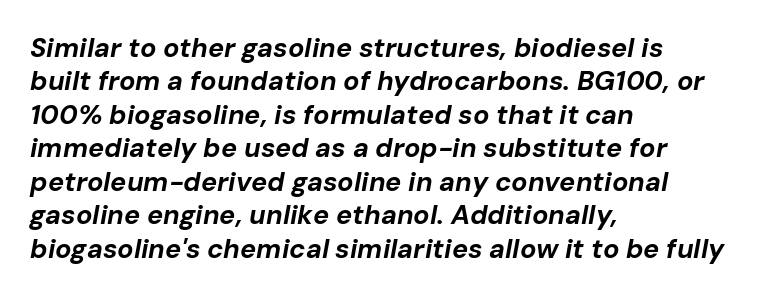
Q: Is the text bold? A: Yes.
Q: Is the text italic (slanted)? A: Yes, it leans right by about 10 degrees.
Q: Is the text underlined? A: No.
Q: How is the paragraph aligned? A: Left-aligned.
Q: Is the spacing between letters normal or unusually wide? A: Normal.
